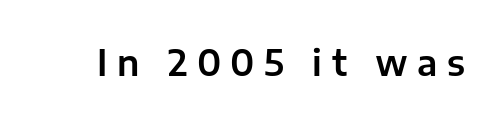
Here the designer chose a conventional face with non-uniform glyph widths. Display-style spreading of the glyphs; the letterfit is very open. Style check: upright. Underlining? Definitely not there.
